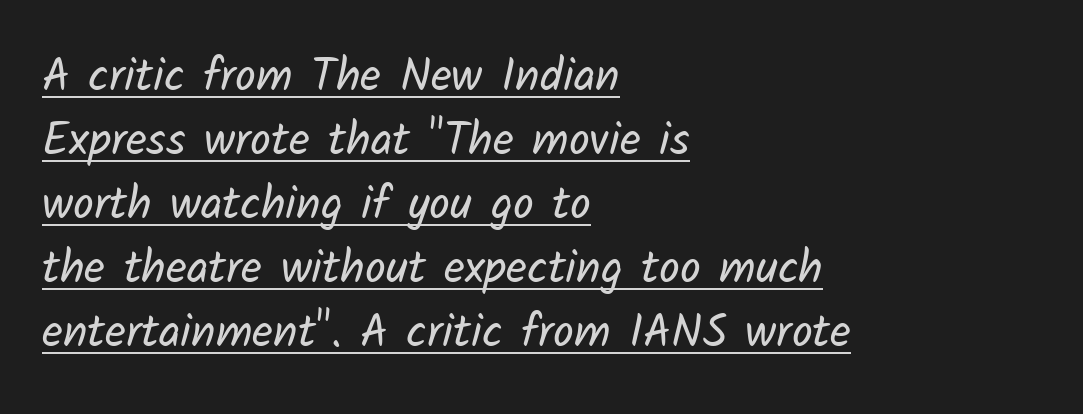
{"serif": "no", "bold": "no", "weight": "regular", "width": "normal", "stroke_contrast": "low", "x_height": "medium", "monospaced": "no", "underline": "yes", "align": "left", "line_spacing": "normal", "line_spacing_ratio": 1.39, "letter_spacing": "normal", "letter_spacing_em": 0.0, "glyph_px": 46}
